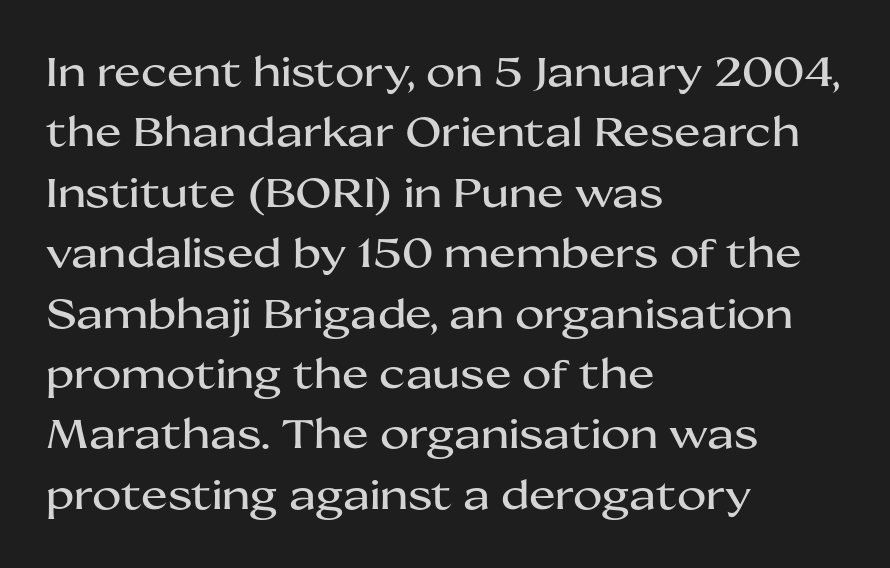
{"italic": "no", "width": "wide", "stroke_contrast": "medium", "x_height": "medium", "monospaced": "no", "underline": "no", "align": "left", "line_spacing": "normal", "line_spacing_ratio": 1.51, "letter_spacing": "normal", "letter_spacing_em": 0.0, "glyph_px": 40}
